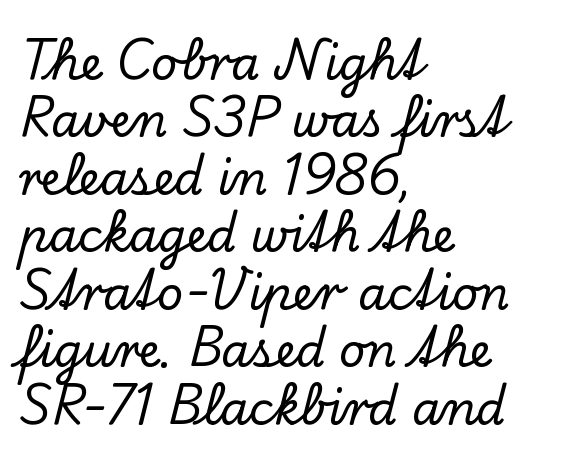
The image shows 46 px serif type; set left-aligned, normal line spacing (1.25x), normal letter spacing, not underlined; low stroke contrast and a small x-height.
